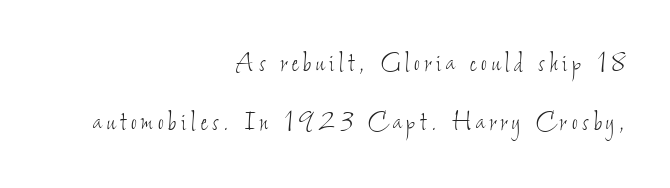
{"bold": "no", "weight": "thin", "width": "condensed", "stroke_contrast": "low", "x_height": "small", "monospaced": "no", "underline": "no", "align": "right", "line_spacing": "loose", "line_spacing_ratio": 1.9, "glyph_px": 31}
